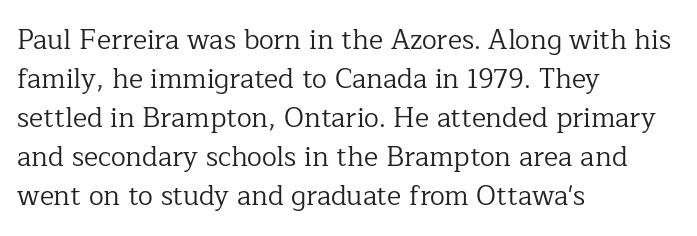
Nothing heavy about these letters — not bold at all. The block of text has a typical density, with ordinary space between rows. Posture: straight, roman, zero tilt. Quick note: underline off. The letterforms sit shoulder to shoulder at normal distance.
